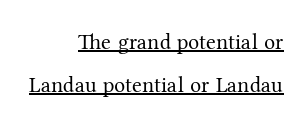
The image shows 22 px text type, upright; set right-aligned, loose line spacing (1.97x), normal letter spacing, underlined.
